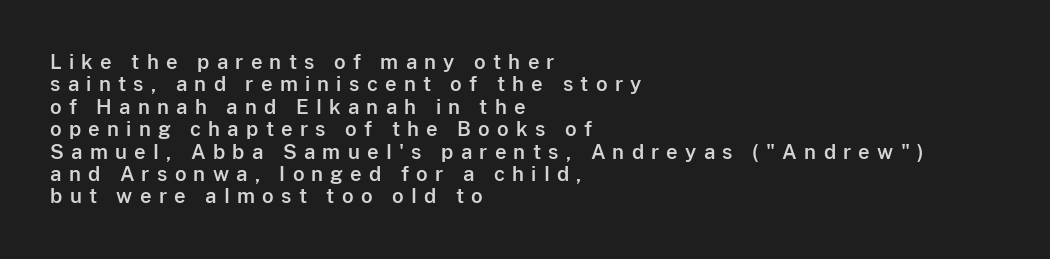
{"italic": "no", "underline": "no", "align": "left", "line_spacing": "tight", "line_spacing_ratio": 1.12, "letter_spacing": "wide", "letter_spacing_em": 0.36, "glyph_px": 20}
